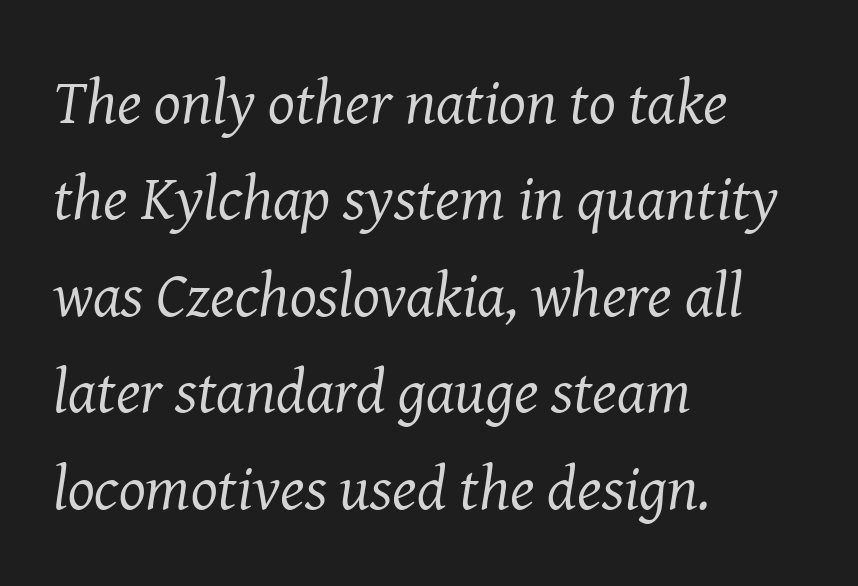
The passage shown stacks its lines at a standard gap. The words here are not underlined. An italicized treatment has been applied to the whole sample. Visually the block forms a straight wall on the left and a jagged coastline on the right. The passage shown is typeset with a serif family. The letterforms sit at book weight or below.
